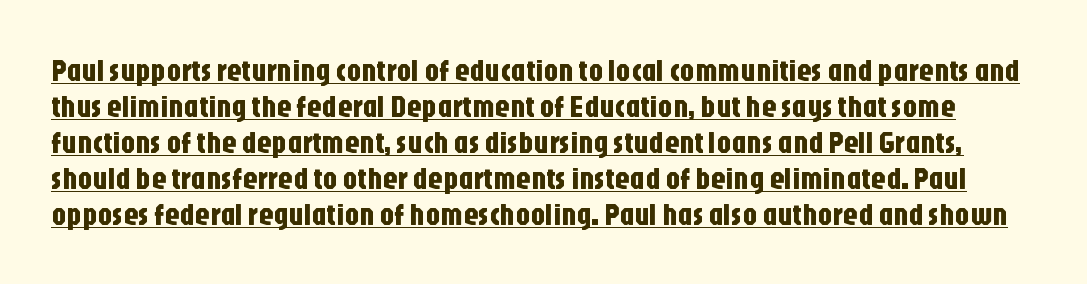
Q: Is the text italic (slanted)? A: No, it is upright.
Q: Is the typeface a serif or a sans-serif typeface? A: Sans-serif.
Q: Is the text underlined? A: Yes.
Q: Is the spacing between letters normal or unusually wide? A: Normal.
Q: Width (condensed, normal, or wide)? A: Condensed.
Q: Stroke contrast? A: Low.
Q: x-height? A: Large.
Q: Monospaced? A: No.
